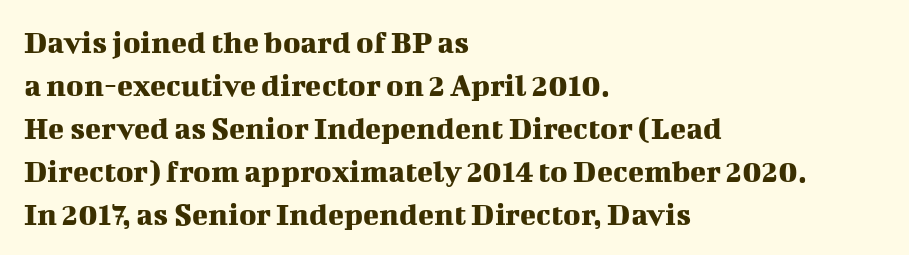
{"serif": "yes", "italic": "no", "width": "normal", "stroke_contrast": "medium", "x_height": "medium", "monospaced": "no", "underline": "no", "align": "left", "line_spacing": "normal", "line_spacing_ratio": 1.3, "letter_spacing": "normal", "letter_spacing_em": 0.0, "glyph_px": 33}
